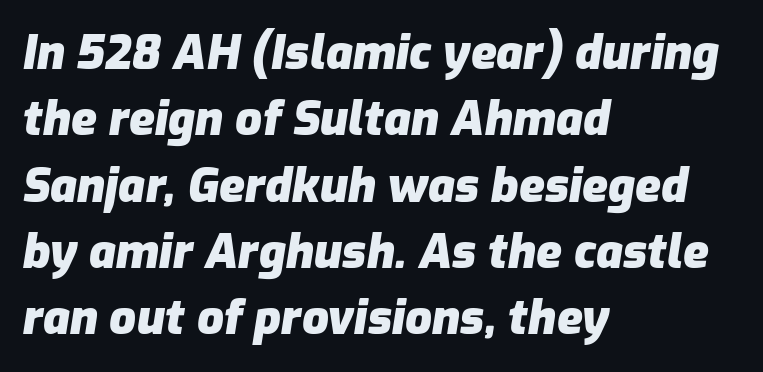
Horizontal alignment here is leftward, the default for most running prose. I'd describe the lettering as bold — thick and assertive. The type is set solid horizontally, with unmodified tracking. Looking at the ascenders, they clearly lean.
